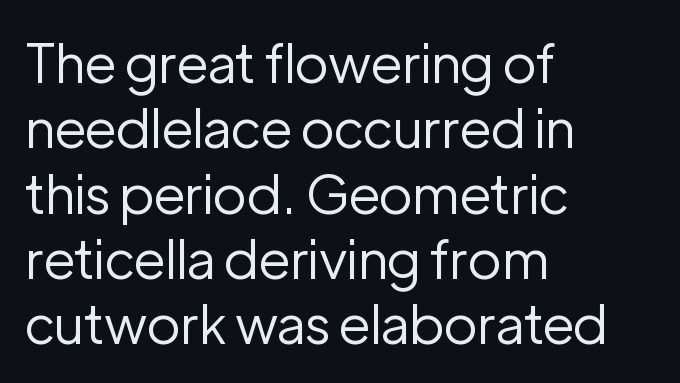
Proportional: the letters do not fall into vertical columns. Line beginnings align vertically; line endings do not. Tracking here is standard; glyphs follow each other at the usual distance. Italic? Not at all — the glyphs are vertical. Compared with a typical body face, this is equally light or lighter still.
